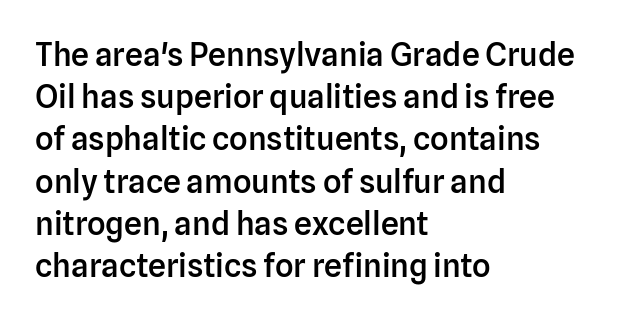
{"serif": "no", "italic": "no", "bold": "semi", "weight": "semibold", "width": "normal", "stroke_contrast": "low", "x_height": "medium", "monospaced": "no", "underline": "no", "align": "left", "line_spacing": "normal", "line_spacing_ratio": 1.32, "letter_spacing": "normal", "letter_spacing_em": 0.0, "glyph_px": 32}
